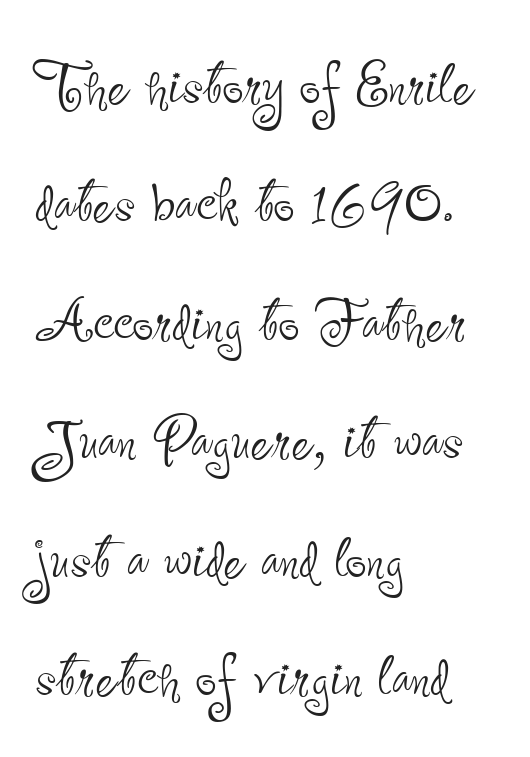
Q: Is the text bold? A: No.
Q: Is the text italic (slanted)? A: Yes.
Q: Is the typeface a serif or a sans-serif typeface? A: Sans-serif.
Q: Is the text underlined? A: No.
Q: How is the paragraph aligned? A: Left-aligned.
Q: Is the spacing between letters normal or unusually wide? A: Normal.
Q: Is the spacing between lines tight, normal or loose? A: Normal.
Q: Width (condensed, normal, or wide)? A: Condensed.
Q: Stroke contrast? A: Low.
Q: x-height? A: Small.
Q: Monospaced? A: No.
